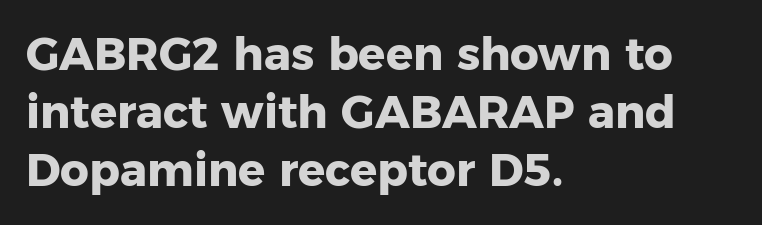
Q: Is the text bold? A: Yes.
Q: Is the text italic (slanted)? A: No, it is upright.
Q: Is the typeface a serif or a sans-serif typeface? A: Sans-serif.
Q: Is the text underlined? A: No.
Q: How is the paragraph aligned? A: Left-aligned.
Q: Is the spacing between letters normal or unusually wide? A: Normal.
Q: Is the spacing between lines tight, normal or loose? A: Normal.
Q: Width (condensed, normal, or wide)? A: Normal.
Q: Stroke contrast? A: Low.
Q: x-height? A: Medium.
Q: Monospaced? A: No.
